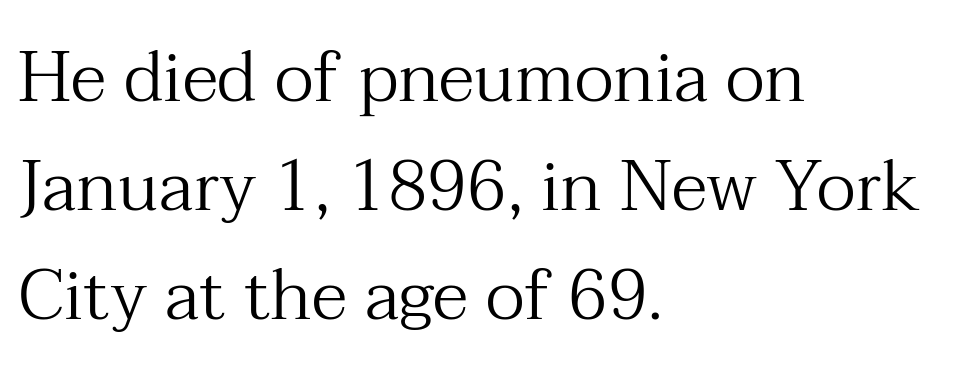
The image shows 70 px regular-weight serif type, upright; set left-aligned, normal line spacing (1.56x), normal letter spacing, not underlined; medium stroke contrast and a medium x-height.
